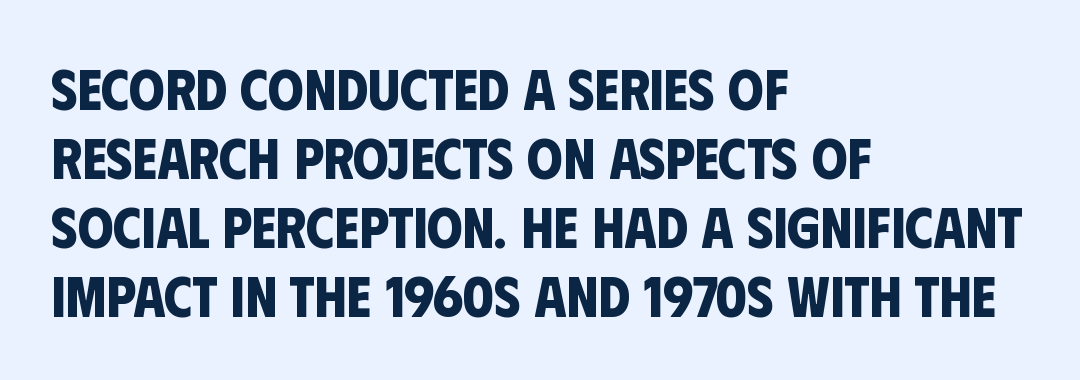
Q: Is the text bold? A: Yes.
Q: Is the typeface a serif or a sans-serif typeface? A: Sans-serif.
Q: Is the text underlined? A: No.
Q: How is the paragraph aligned? A: Left-aligned.
Q: Is the spacing between letters normal or unusually wide? A: Normal.
Q: Width (condensed, normal, or wide)? A: Condensed.
Q: Stroke contrast? A: Low.
Q: x-height? A: Large.
Q: Monospaced? A: No.
